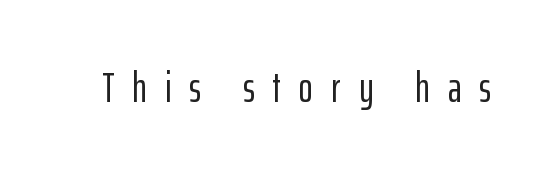
{"serif": "no", "italic": "no", "width": "condensed", "stroke_contrast": "low", "x_height": "medium", "monospaced": "no", "underline": "no", "letter_spacing": "wide", "letter_spacing_em": 0.42, "glyph_px": 43}
